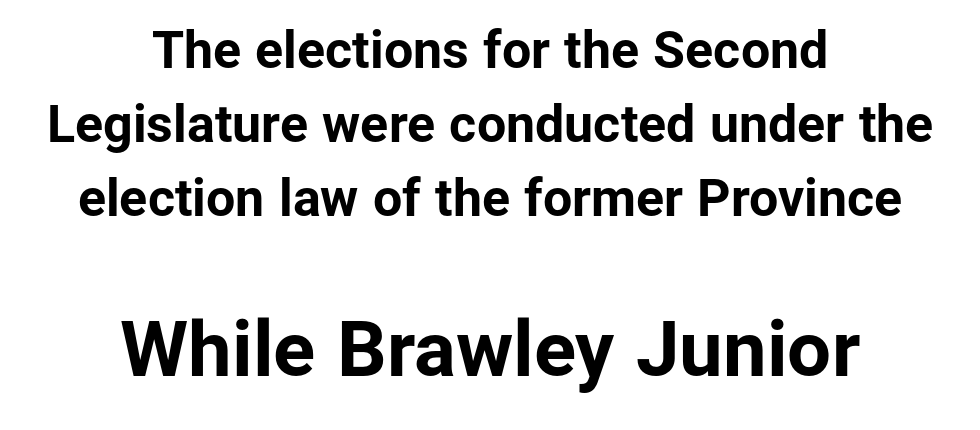
{"serif": "no", "italic": "no", "bold": "yes", "weight": "bold", "width": "normal", "stroke_contrast": "low", "x_height": "medium", "monospaced": "no", "underline": "no", "align": "center", "line_spacing": "normal", "line_spacing_ratio": 1.42, "letter_spacing": "normal", "letter_spacing_em": 0.0, "larger_block": "second", "size_ratio": 1.5, "glyph_px": 78}
